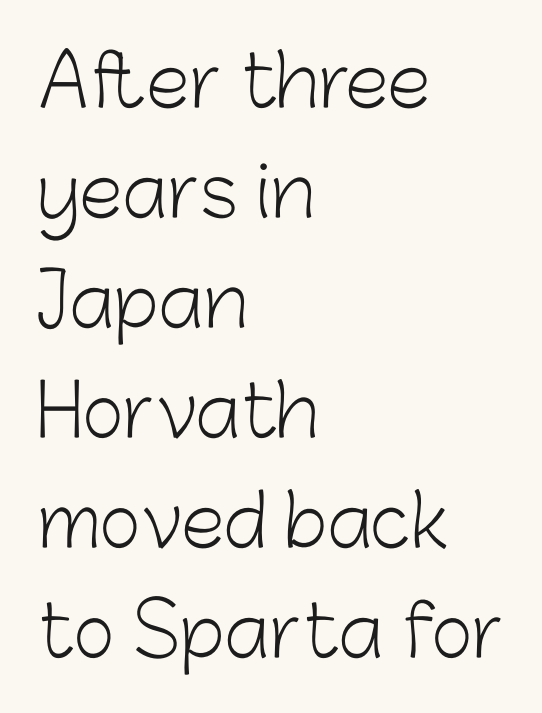
Are there feet on the stems? There aren't — it's a sans. Regular leading. Unbolded letterforms with no extra heft. The area under the type is left untouched. The rendering uses natural spacing where letterforms have individual widths. Here the glyphs are tracked normally, forming tight word shapes.
